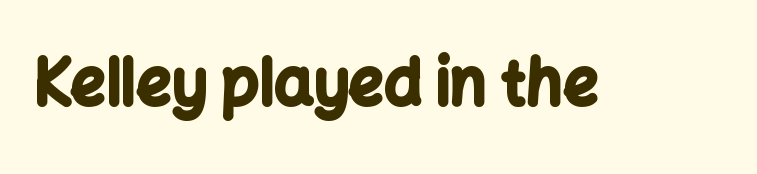
Q: Is the text bold? A: Yes.
Q: Is the text italic (slanted)? A: No, it is upright.
Q: Is the typeface a serif or a sans-serif typeface? A: Sans-serif.
Q: Is the text underlined? A: No.
Q: Is the spacing between letters normal or unusually wide? A: Normal.
Q: Width (condensed, normal, or wide)? A: Normal.
Q: Stroke contrast? A: Low.
Q: x-height? A: Medium.
Q: Monospaced? A: No.
